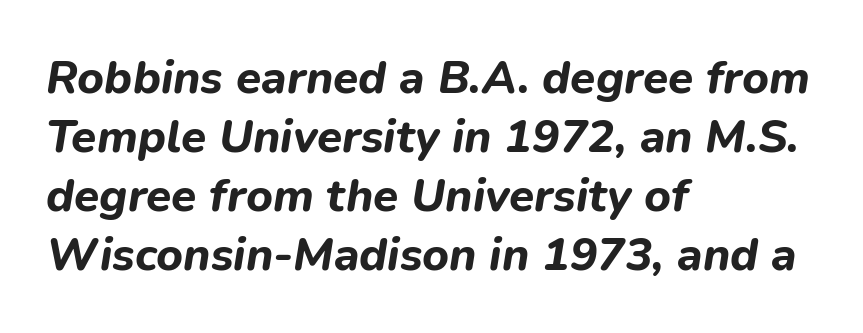
{"italic": "yes", "lean": "right", "slant_degrees": 9, "bold": "yes", "weight": "bold", "width": "normal", "stroke_contrast": "low", "x_height": "medium", "monospaced": "no", "underline": "no", "align": "left", "line_spacing": "normal", "line_spacing_ratio": 1.28, "letter_spacing": "normal", "letter_spacing_em": 0.0, "glyph_px": 46}
